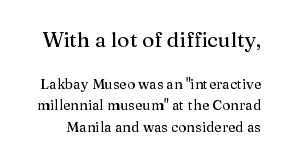
Baseline-to-baseline distance is the conventional proportion of letter height. Type without underlining. A typesetter would mark this as roman, not italic. Caption: standard tracking, unaltered.
